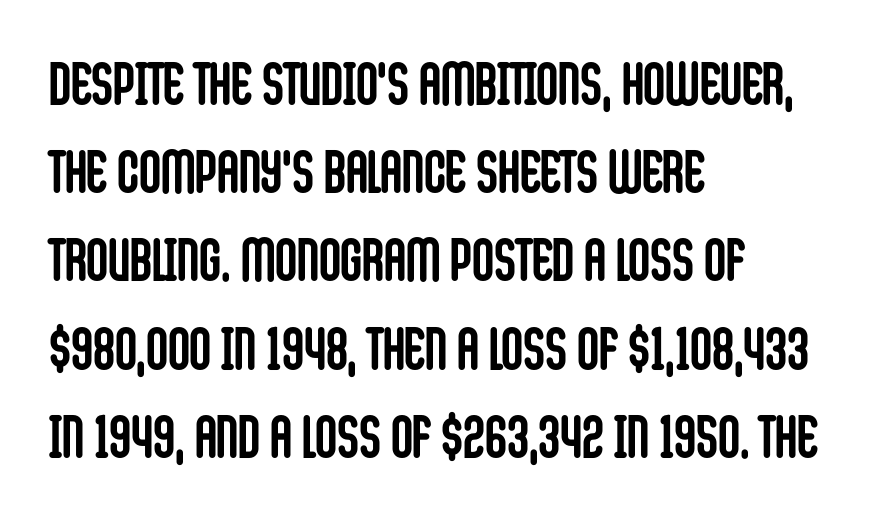
These lines are rendered in a variable-pitch font. Any mark beneath the type? The region is blank. Unlike a traditional serif, this face leaves its strokes unadorned. Words appear dense and cohesive because spacing is normal.
